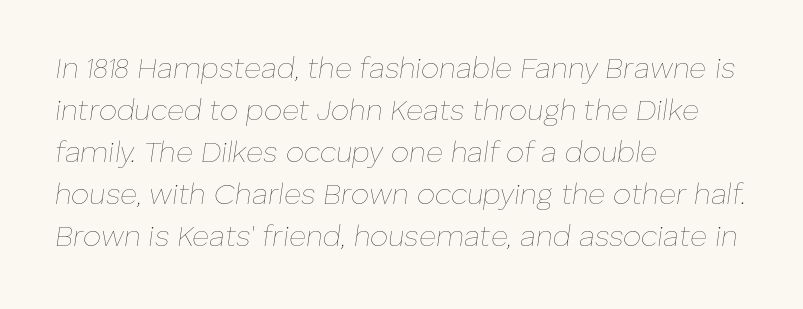
{"italic": "yes", "lean": "right", "slant_degrees": 8, "bold": "no", "weight": "thin", "width": "normal", "stroke_contrast": "low", "x_height": "medium", "monospaced": "no", "underline": "no", "align": "left", "line_spacing": "normal", "line_spacing_ratio": 1.45, "letter_spacing": "normal", "letter_spacing_em": 0.0, "glyph_px": 29}
